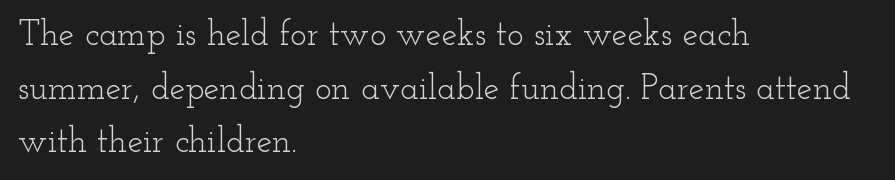
{"serif": "yes", "italic": "no", "bold": "no", "weight": "light", "width": "wide", "stroke_contrast": "low", "x_height": "small", "monospaced": "no", "underline": "no", "align": "left", "line_spacing": "normal", "line_spacing_ratio": 1.53, "letter_spacing": "normal", "letter_spacing_em": 0.0, "glyph_px": 35}
